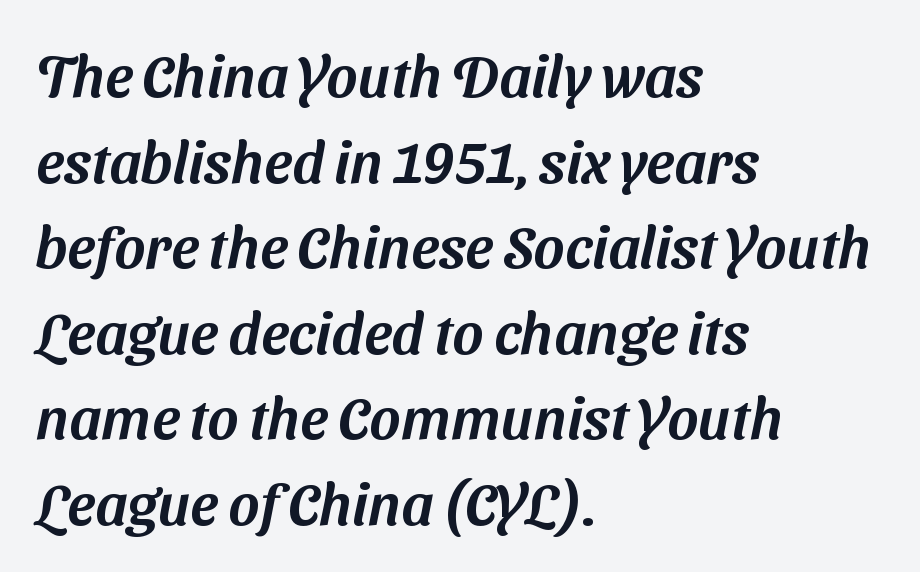
{"serif": "no", "width": "normal", "stroke_contrast": "medium", "x_height": "medium", "monospaced": "no", "underline": "no", "align": "left", "line_spacing": "normal", "line_spacing_ratio": 1.45, "letter_spacing": "normal", "letter_spacing_em": 0.0, "glyph_px": 59}
